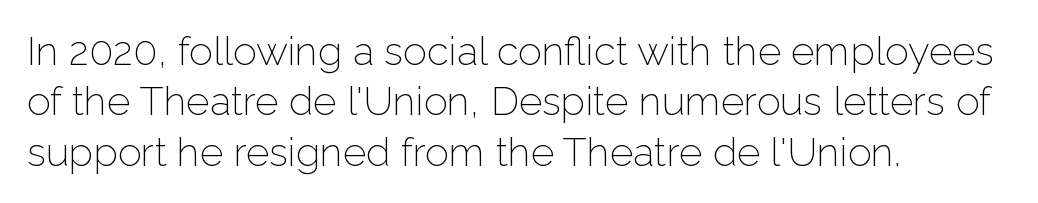
{"serif": "no", "italic": "no", "bold": "no", "weight": "light", "width": "normal", "stroke_contrast": "low", "x_height": "medium", "monospaced": "no", "underline": "no", "align": "left", "line_spacing": "normal", "line_spacing_ratio": 1.26, "letter_spacing": "normal", "letter_spacing_em": 0.0, "glyph_px": 40}
